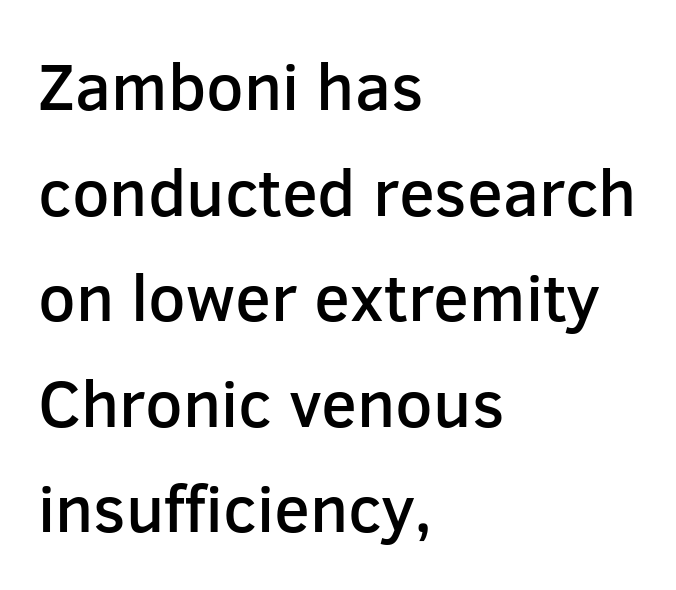
Q: Is the text bold? A: Semi-bold.
Q: Is the text italic (slanted)? A: No, it is upright.
Q: Is the typeface a serif or a sans-serif typeface? A: Sans-serif.
Q: Is the text underlined? A: No.
Q: How is the paragraph aligned? A: Left-aligned.
Q: Is the spacing between letters normal or unusually wide? A: Normal.
Q: Is the spacing between lines tight, normal or loose? A: Normal.
Q: Width (condensed, normal, or wide)? A: Normal.
Q: Stroke contrast? A: Low.
Q: x-height? A: Medium.
Q: Monospaced? A: No.
